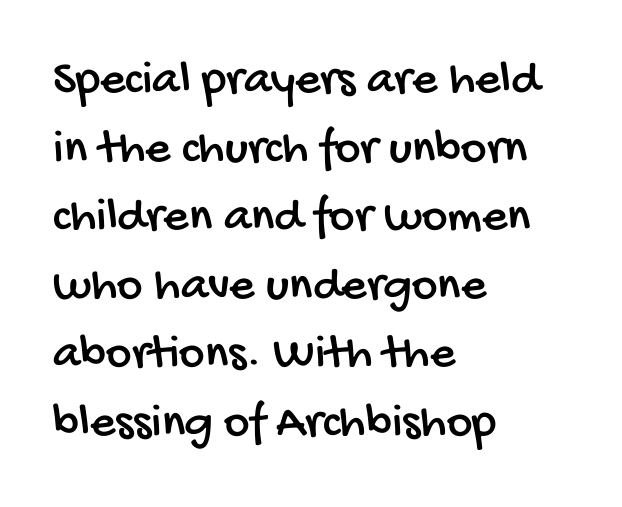
Standard letterfit; no display-style spreading of the glyphs. Layout note: lines flush left. The rendering shows plain stroke endings on the letterforms — a sans-serif design. Quick note: underline off. How would I describe the line gaps? Plain and ordinary.
